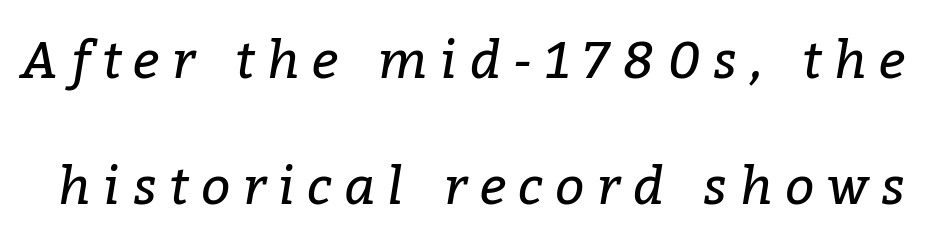
The letterforms sit at book weight or below. Plain, unruled lines of type. Italic: yes, the glyphs are oblique. Is the letter spacing exaggerated? Yes — the characters are pushed far apart.
